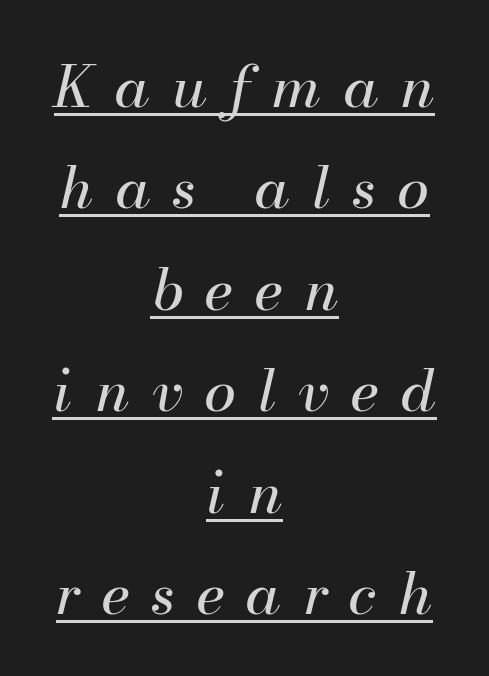
The image shows 58 px regular-weight type, italic (leaning right); set centered, line spacing 1.75x, unusually wide letter spacing (+0.38 em), underlined; medium stroke contrast and a small x-height.
